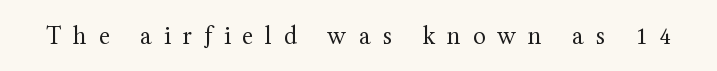
The image shows 26 px text type, upright; set unusually wide letter spacing (+0.46 em), not underlined.
